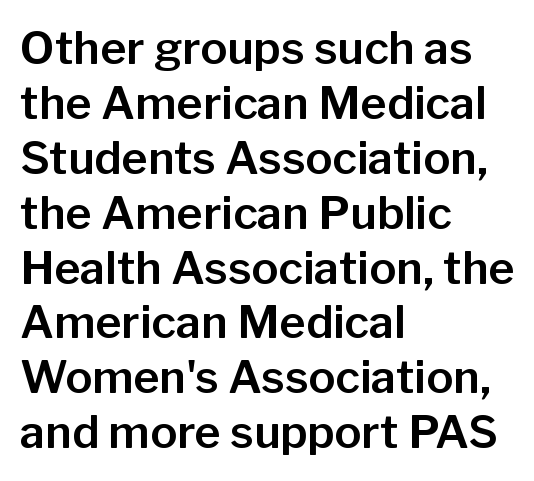
Any mark beneath the type? The region is blank. No italicization has been applied; the sample stays upright. Each letter's strokes conclude bluntly, with no projecting serifs. Glyph-to-glyph distance matches everyday printed text. The rag falls on the right side of this text block.
